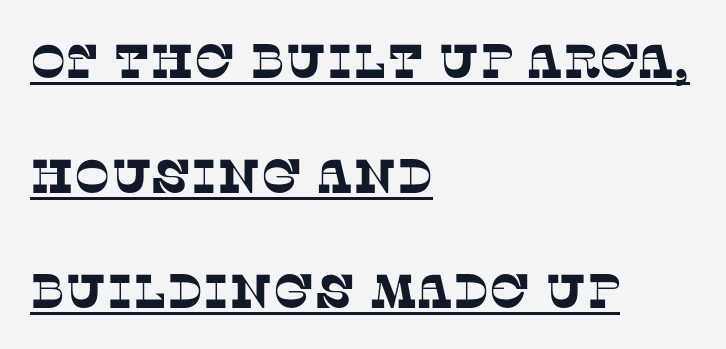
{"serif": "yes", "width": "normal", "stroke_contrast": "low", "x_height": "large", "monospaced": "no", "underline": "yes", "align": "left", "line_spacing": "loose", "line_spacing_ratio": 2.4, "letter_spacing": "normal", "letter_spacing_em": 0.0, "glyph_px": 48}
